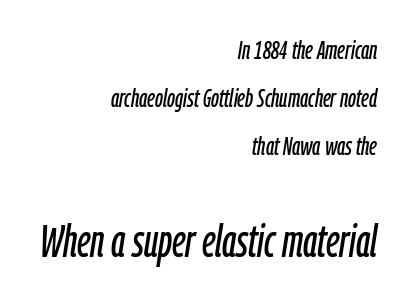
Q: Is the text italic (slanted)? A: Yes, it leans right by about 9 degrees.
Q: Is the text underlined? A: No.
Q: How is the paragraph aligned? A: Right-aligned.
Q: Is the spacing between letters normal or unusually wide? A: Normal.
Q: Which block of text is set in a larger size, the first (top) or the second (bottom)? A: The second (bottom) one.
Q: Width (condensed, normal, or wide)? A: Condensed.
Q: Stroke contrast? A: Low.
Q: x-height? A: Medium.
Q: Monospaced? A: No.
